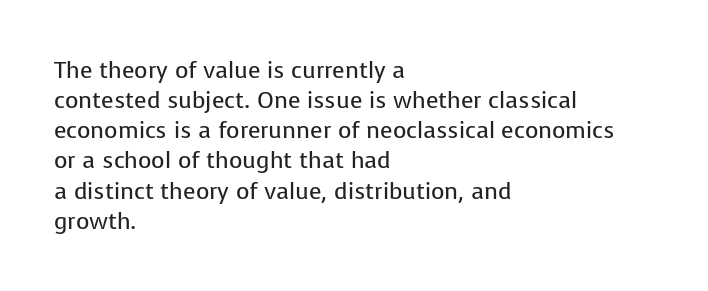
{"italic": "no", "bold": "no", "underline": "no", "align": "left", "line_spacing": "normal", "line_spacing_ratio": 1.31, "letter_spacing": "normal", "letter_spacing_em": 0.0, "glyph_px": 23}
